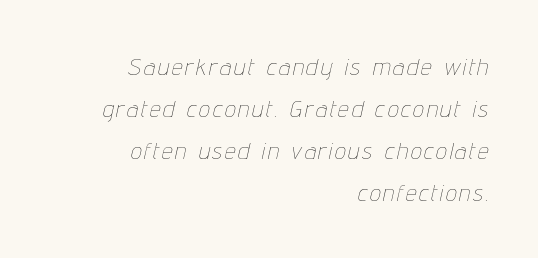
Nobody drew a line under any word here. A student would call this right alignment; a typographer would say flush right, rag left. If you drew a line through each stem, it would be angled. No heavy texture on the line: the type isn't bold.
